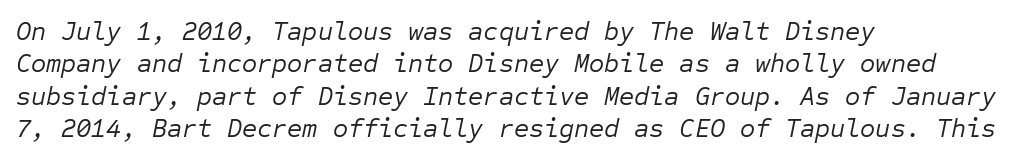
Q: Is the text bold? A: No.
Q: Is the text italic (slanted)? A: Yes, it leans right by about 12 degrees.
Q: Is the text underlined? A: No.
Q: How is the paragraph aligned? A: Left-aligned.
Q: Is the spacing between letters normal or unusually wide? A: Normal.
Q: Is the spacing between lines tight, normal or loose? A: Normal.
